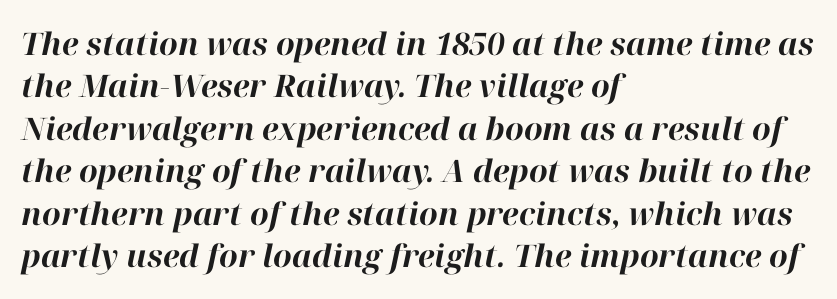
Heavy, bold letterforms. Bare-footed words on every line. A typesetter would call this proportional, since set widths differ per character. The text block is weighted toward the left margin, trailing off unevenly rightward. Short note: letters normally spaced.
